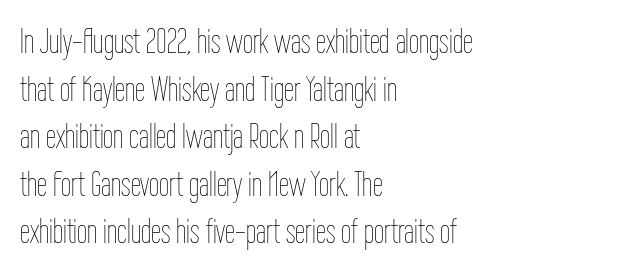
The image shows 36 px thin, condensed type, upright; set left-aligned, normal line spacing (1.32x), normal letter spacing, not underlined; low stroke contrast and a medium x-height.
